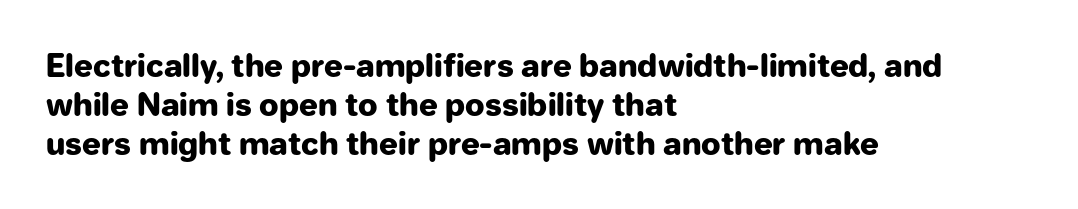
Q: Is the text bold? A: Yes.
Q: Is the text italic (slanted)? A: No, it is upright.
Q: Is the typeface a serif or a sans-serif typeface? A: Sans-serif.
Q: Is the text underlined? A: No.
Q: How is the paragraph aligned? A: Left-aligned.
Q: Is the spacing between letters normal or unusually wide? A: Normal.
Q: Is the spacing between lines tight, normal or loose? A: Normal.
Q: Width (condensed, normal, or wide)? A: Normal.
Q: Stroke contrast? A: Low.
Q: x-height? A: Medium.
Q: Monospaced? A: No.
